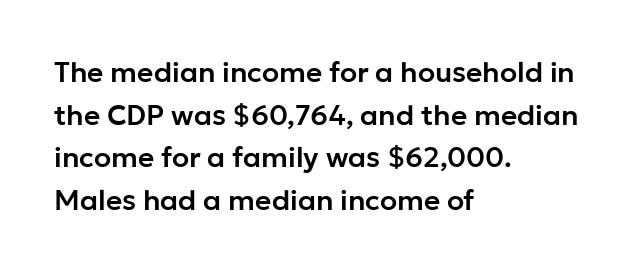
Think of a printed novel: that variable character pitch is what you see here. A typesetter would label this face a sans. The paragraph has a hard left edge and a soft right edge. The font's upright variant was chosen for this text. Inter-character spacing is left at the font's built-in metrics.
